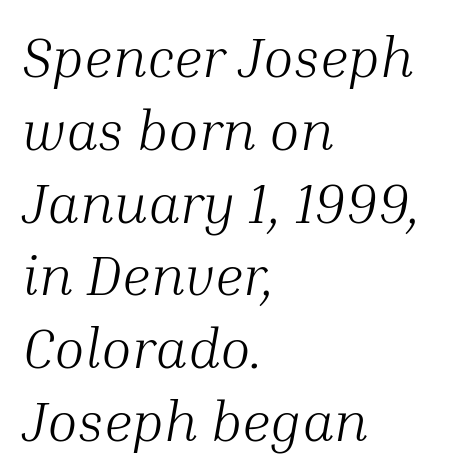
The image shows 56 px light serif type, italic (leaning right); set left-aligned, normal line spacing (1.3x), normal letter spacing, not underlined; medium stroke contrast and a medium x-height.
